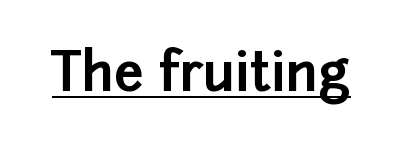
{"serif": "no", "italic": "no", "bold": "yes", "weight": "bold", "width": "normal", "stroke_contrast": "low", "x_height": "medium", "monospaced": "no", "underline": "yes", "letter_spacing": "normal", "letter_spacing_em": 0.0, "glyph_px": 53}
